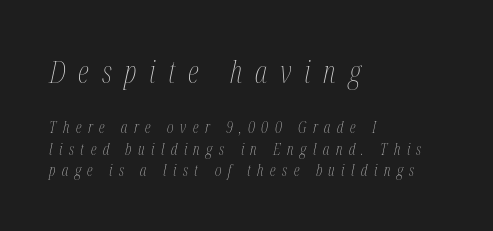
{"italic": "yes", "lean": "right", "slant_degrees": 12, "bold": "no", "weight": "thin", "width": "condensed", "stroke_contrast": "medium", "x_height": "medium", "monospaced": "no", "underline": "no", "align": "left", "line_spacing": "normal", "line_spacing_ratio": 1.34, "letter_spacing": "wide", "letter_spacing_em": 0.41, "larger_block": "first", "size_ratio": 1.94, "glyph_px": 31}
